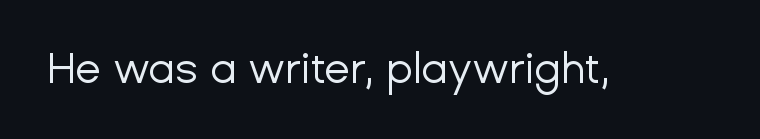
Note: no serifs on the glyphs. The zone under the glyphs is completely vacant. These lines are rendered in a variable-pitch font. The letters stand straight up with perfectly vertical stems.
